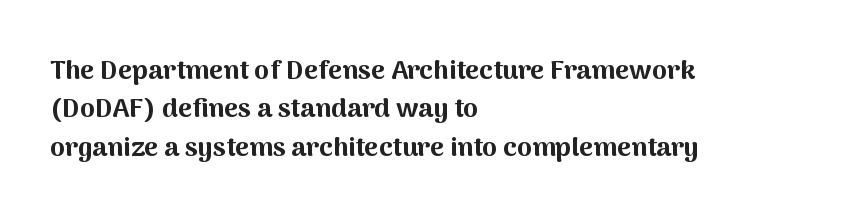
Q: Is the text bold? A: Yes.
Q: Is the text italic (slanted)? A: No, it is upright.
Q: Is the text underlined? A: No.
Q: How is the paragraph aligned? A: Left-aligned.
Q: Is the spacing between letters normal or unusually wide? A: Normal.
Q: Is the spacing between lines tight, normal or loose? A: Normal.
